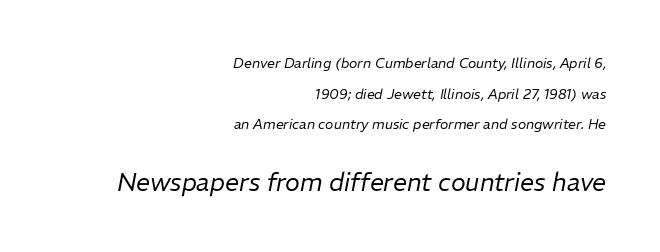
Q: Is the text bold? A: No.
Q: Is the text italic (slanted)? A: Yes, it leans right by about 11 degrees.
Q: Is the text underlined? A: No.
Q: How is the paragraph aligned? A: Right-aligned.
Q: Is the spacing between letters normal or unusually wide? A: Normal.
Q: Is the spacing between lines tight, normal or loose? A: Loose.
Q: Which block of text is set in a larger size, the first (top) or the second (bottom)? A: The second (bottom) one.
